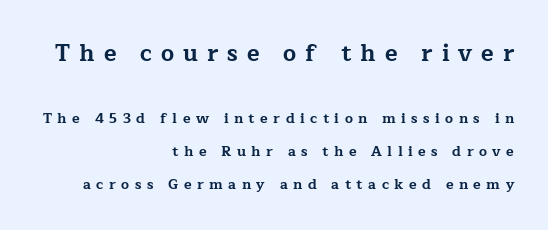
{"italic": "no", "bold": "yes", "underline": "no", "align": "right", "line_spacing": "loose", "line_spacing_ratio": 2.34, "letter_spacing": "wide", "letter_spacing_em": 0.39, "larger_block": "first", "size_ratio": 1.64, "glyph_px": 23}
